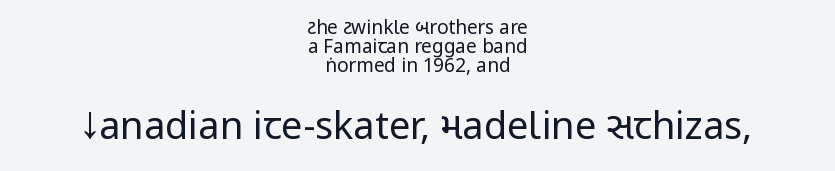
Q: Is the text bold? A: No.
Q: Is the text italic (slanted)? A: No, it is upright.
Q: Is the typeface a serif or a sans-serif typeface? A: Sans-serif.
Q: Is the text underlined? A: No.
Q: How is the paragraph aligned? A: Centered.
Q: Is the spacing between letters normal or unusually wide? A: Normal.
Q: Is the spacing between lines tight, normal or loose? A: Tight.
Q: Which block of text is set in a larger size, the first (top) or the second (bottom)? A: The second (bottom) one.
Q: Width (condensed, normal, or wide)? A: Condensed.
Q: Stroke contrast? A: Low.
Q: x-height? A: Large.
Q: Monospaced? A: No.
